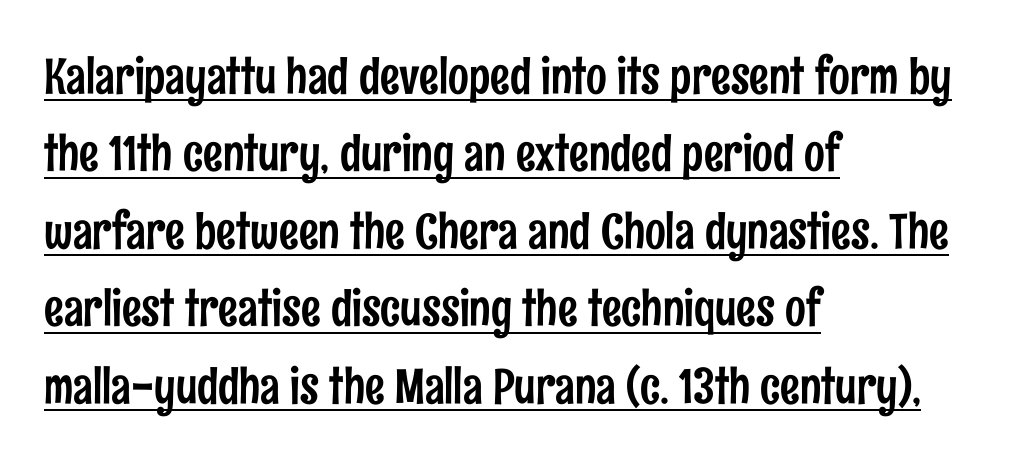
{"serif": "no", "italic": "no", "width": "condensed", "stroke_contrast": "low", "x_height": "medium", "monospaced": "no", "underline": "yes", "align": "left", "line_spacing": "normal", "line_spacing_ratio": 1.58, "letter_spacing": "normal", "letter_spacing_em": 0.0, "glyph_px": 49}
